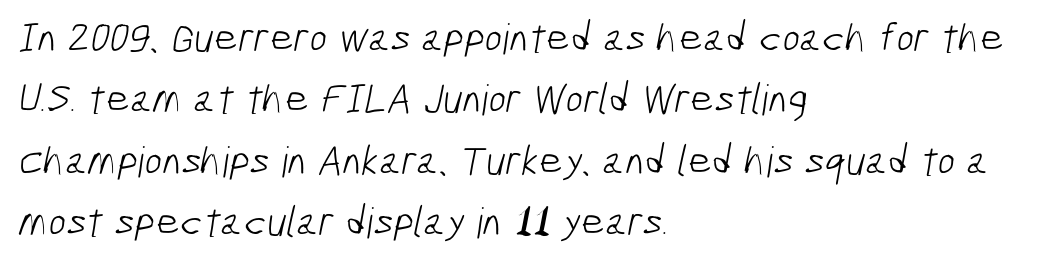
The image shows 42 px light, condensed sans-serif type; set left-aligned, normal line spacing (1.46x), normal letter spacing, not underlined; low stroke contrast and a medium x-height.
